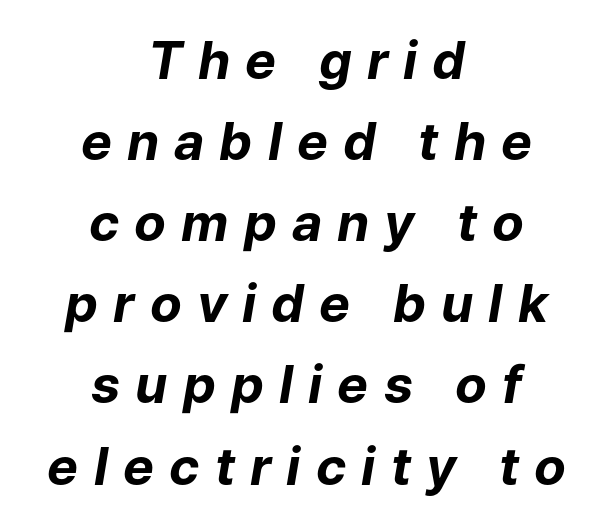
Q: Is the text bold? A: Yes.
Q: Is the text italic (slanted)? A: Yes, it leans right by about 9 degrees.
Q: Is the text underlined? A: No.
Q: How is the paragraph aligned? A: Centered.
Q: Is the spacing between letters normal or unusually wide? A: Unusually wide.
Q: Is the spacing between lines tight, normal or loose? A: Normal.
Q: Width (condensed, normal, or wide)? A: Normal.
Q: Stroke contrast? A: Low.
Q: x-height? A: Medium.
Q: Monospaced? A: No.
